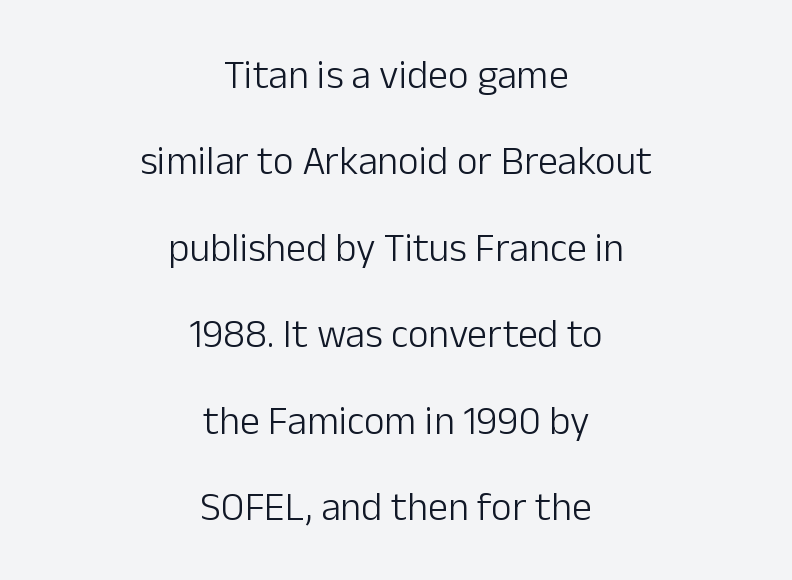
The image shows 40 px light sans-serif type, upright; set centered, loose line spacing (2.16x), normal letter spacing, not underlined; low stroke contrast and a medium x-height.
